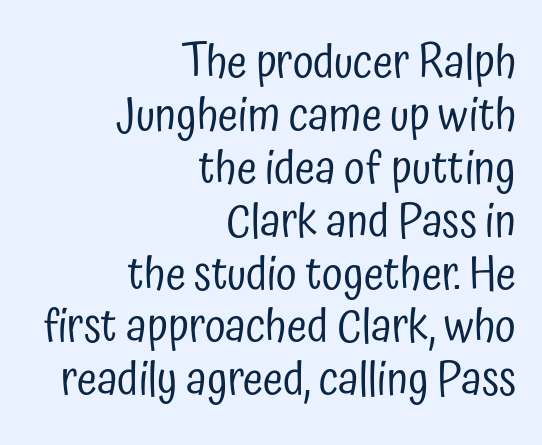
Serif or sans? Sans — the stroke terminals are bare. These lines keep a tight, regular rhythm from letter to letter. Stroke thickness stays within the range of a standard reading face or lighter. Note the varied advance widths — an 'i' is clearly narrower than an 'm'. No italicization has been applied; the sample stays upright. Is the block centered? No — it sits flush against the right margin.
